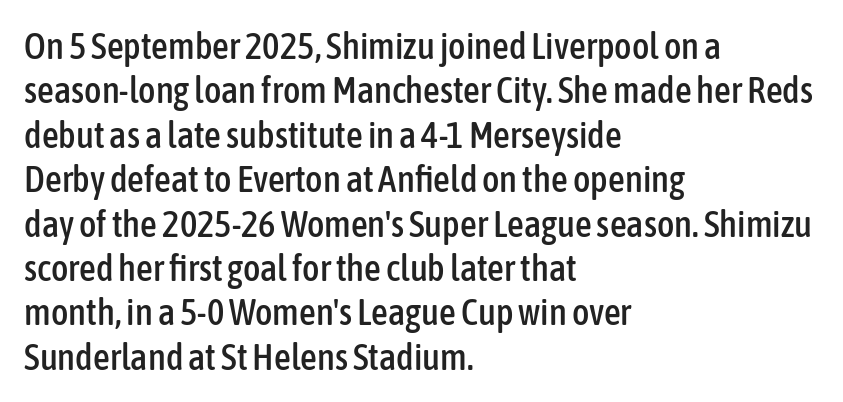
Each line starts at the same left margin while the right side varies. The rendering shows plain stroke endings on the letterforms — a sans-serif design. Beneath every word, the page is bare. Compared with typical body copy, the letter spacing here is the same. The type sits square on the baseline with zero lean. Looks like regular typesetting: each glyph gets only the width it needs.
